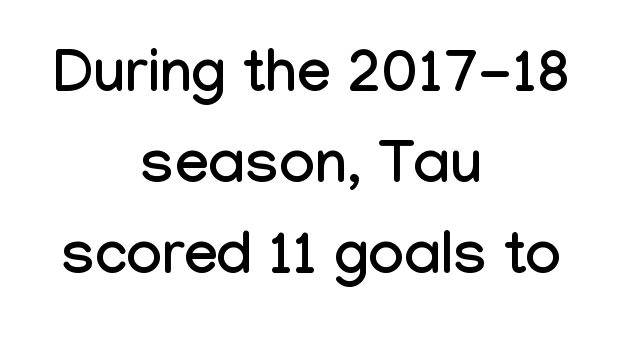
The image shows 60 px condensed sans-serif type, upright; set centered, normal line spacing (1.52x), normal letter spacing, not underlined; low stroke contrast and a medium x-height.
